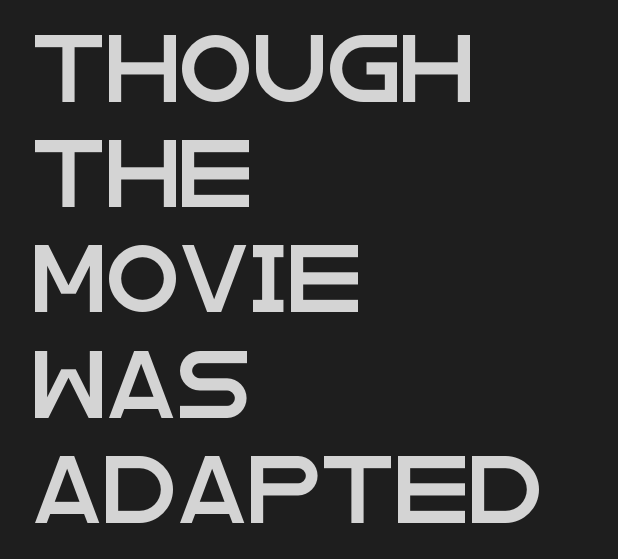
The image shows 67 px wide sans-serif type, upright; set left-aligned, normal line spacing (1.57x), normal letter spacing, not underlined; low stroke contrast and a large x-height.
